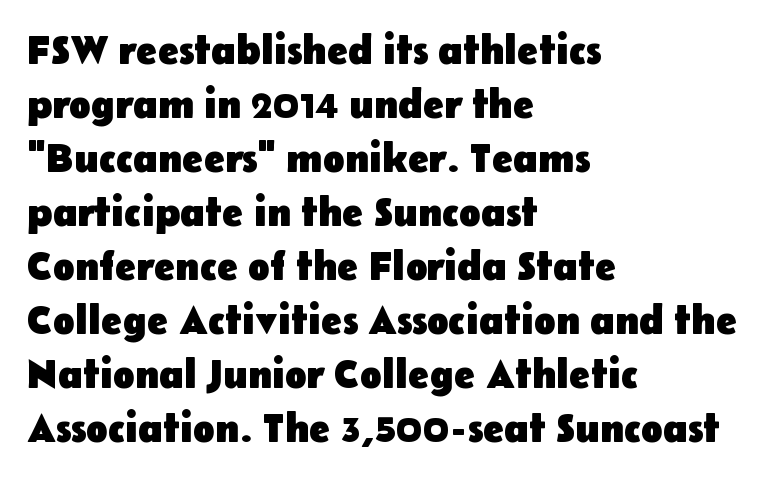
Anything drawn beneath the words? Only blank space. These lines are composed in type without serifs. Every row of glyphs begins at an identical x-position on the left. How heavy is the stroke? Heavy — this is a bold. You can tell it's not italic because the verticals are truly vertical.
